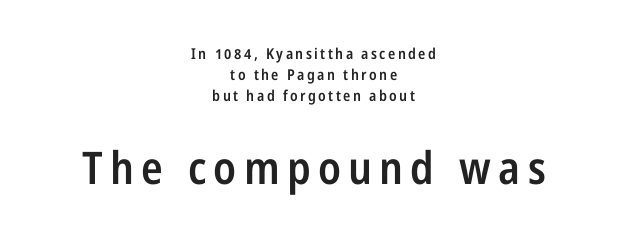
The image shows 45 px semibold, condensed sans-serif type, upright; set centered, normal line spacing (1.4x), not underlined; the second (bottom) block is 3.0x larger; low stroke contrast and a medium x-height.
